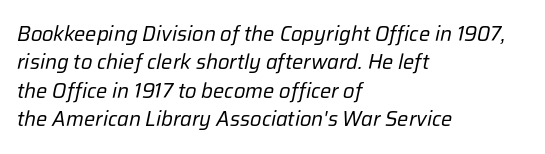
{"italic": "yes", "lean": "right", "slant_degrees": 12, "bold": "no", "underline": "no", "align": "left", "line_spacing": "normal", "line_spacing_ratio": 1.35, "letter_spacing": "normal", "letter_spacing_em": 0.0, "glyph_px": 21}
